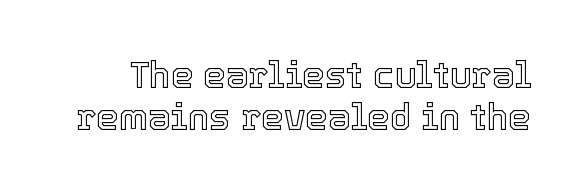
The image shows 36 px text type, upright; set line spacing 1.17x, normal letter spacing, not underlined; a medium x-height.
